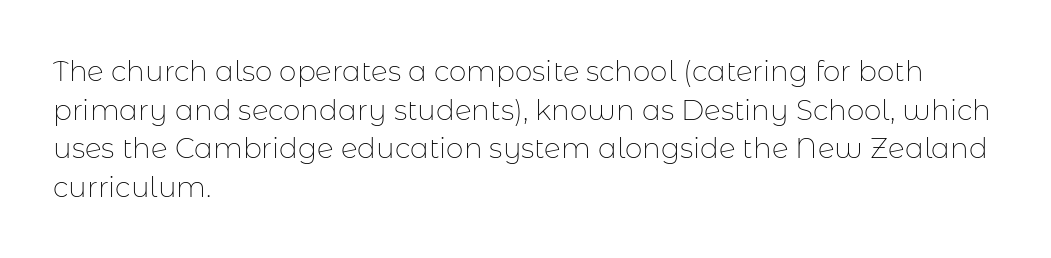
{"serif": "no", "italic": "no", "bold": "no", "weight": "thin", "width": "normal", "stroke_contrast": "low", "x_height": "medium", "monospaced": "no", "underline": "no", "align": "left", "line_spacing": "normal", "line_spacing_ratio": 1.38, "letter_spacing": "normal", "letter_spacing_em": 0.0, "glyph_px": 28}
